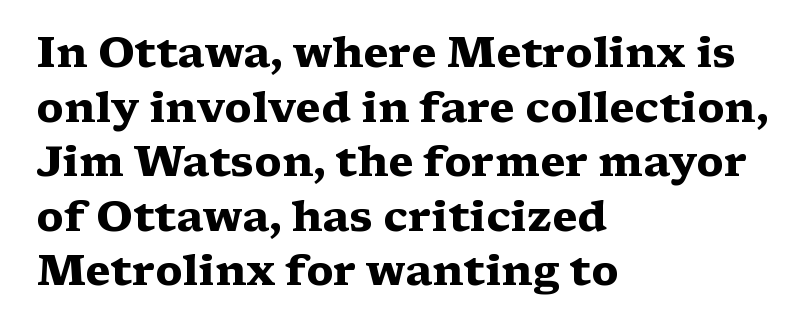
The image shows 42 px heavy, wide serif type, upright; set left-aligned, normal line spacing (1.3x), normal letter spacing, not underlined; medium stroke contrast and a medium x-height.
